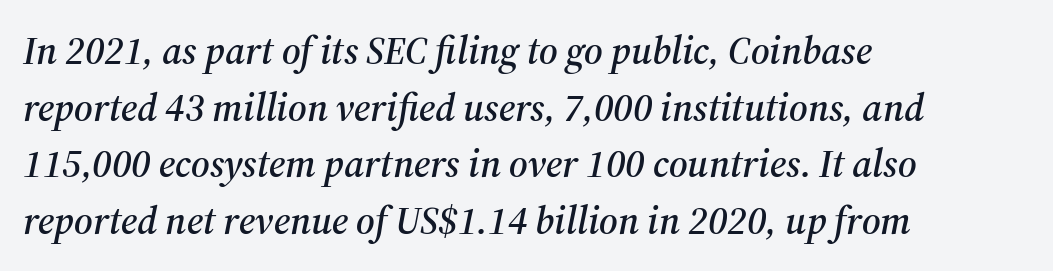
The image shows 39 px serif type, italic (leaning right); set left-aligned, normal line spacing (1.45x), normal letter spacing, not underlined; medium stroke contrast and a medium x-height.
